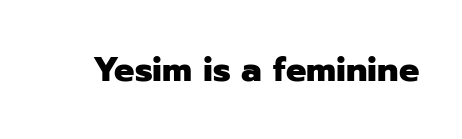
{"serif": "no", "italic": "no", "bold": "yes", "weight": "heavy", "width": "normal", "stroke_contrast": "low", "x_height": "medium", "monospaced": "no", "underline": "no", "letter_spacing": "normal", "letter_spacing_em": 0.0, "glyph_px": 34}
